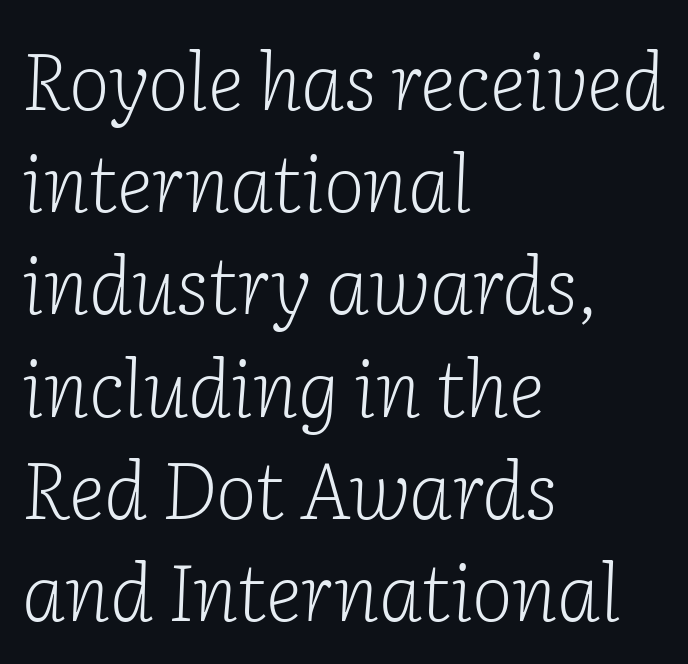
The image shows 78 px light serif type, italic (leaning right); set left-aligned, normal line spacing (1.31x), normal letter spacing, not underlined; low stroke contrast and a medium x-height.
